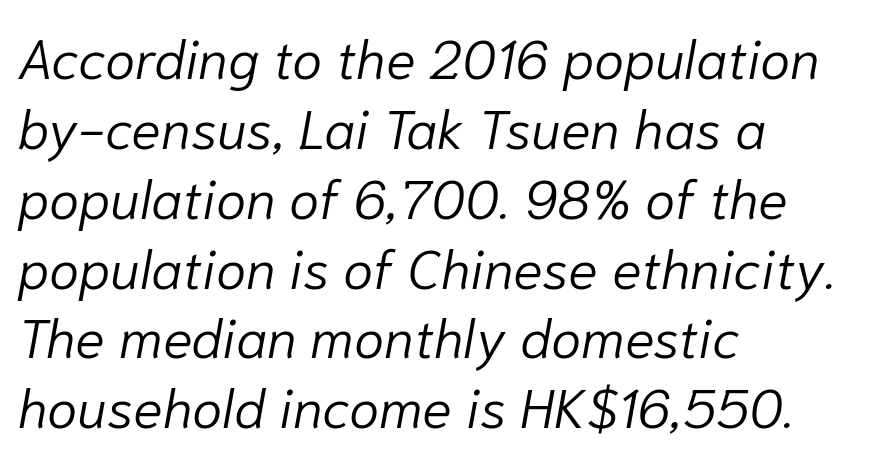
Q: Is the text bold? A: No.
Q: Is the text italic (slanted)? A: Yes, it leans right by about 10 degrees.
Q: Is the text underlined? A: No.
Q: How is the paragraph aligned? A: Left-aligned.
Q: Is the spacing between letters normal or unusually wide? A: Normal.
Q: Is the spacing between lines tight, normal or loose? A: Normal.
Q: Width (condensed, normal, or wide)? A: Normal.
Q: Stroke contrast? A: Low.
Q: x-height? A: Medium.
Q: Monospaced? A: No.
